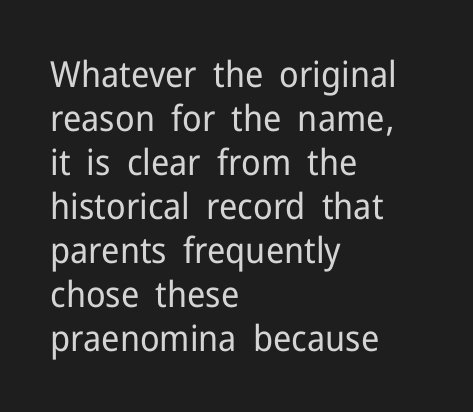
{"serif": "no", "italic": "no", "bold": "no", "weight": "regular", "width": "normal", "stroke_contrast": "low", "x_height": "medium", "monospaced": "no", "underline": "no", "align": "left", "line_spacing_ratio": 1.22, "letter_spacing": "normal", "letter_spacing_em": 0.0, "glyph_px": 36}
